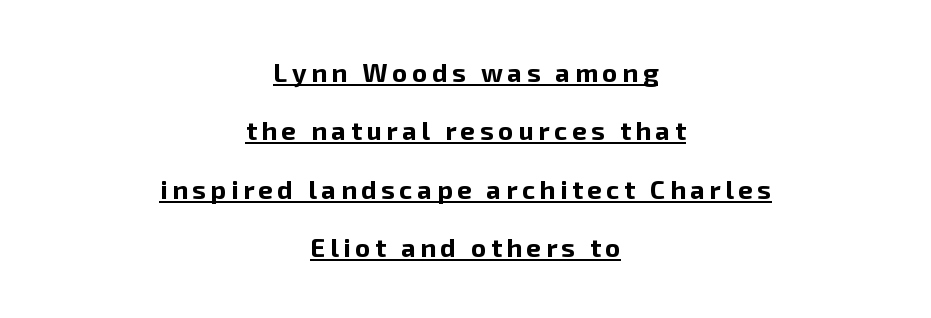
{"italic": "no", "bold": "yes", "underline": "yes", "align": "center", "line_spacing": "loose", "line_spacing_ratio": 2.25, "glyph_px": 26}
